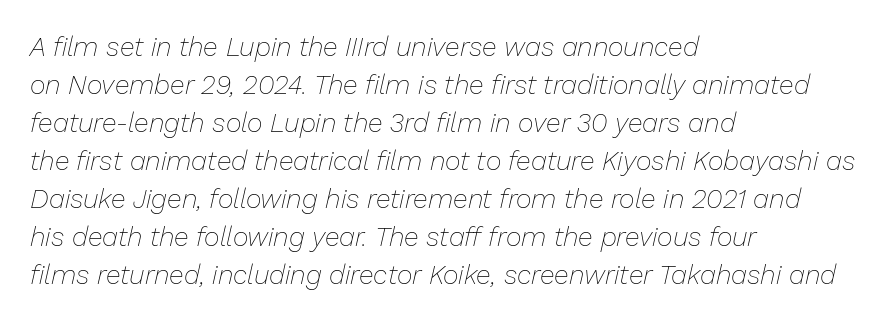
Does the lettering tilt? It does — this is italic. The characters are drawn with everyday or finer stroke widths. Descenders hang freely into open space. Glyph-to-glyph distance matches everyday printed text.
